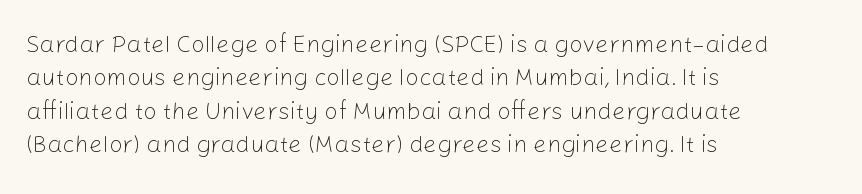
The letterforms sit at book weight or below. Posture: straight, roman, zero tilt. Tracking value appears to be zero — textbook default spacing. The passage shown stacks its lines at a standard gap. Is the block centered? No — it sits flush against the left margin. The foot of each line stays bare and open.
